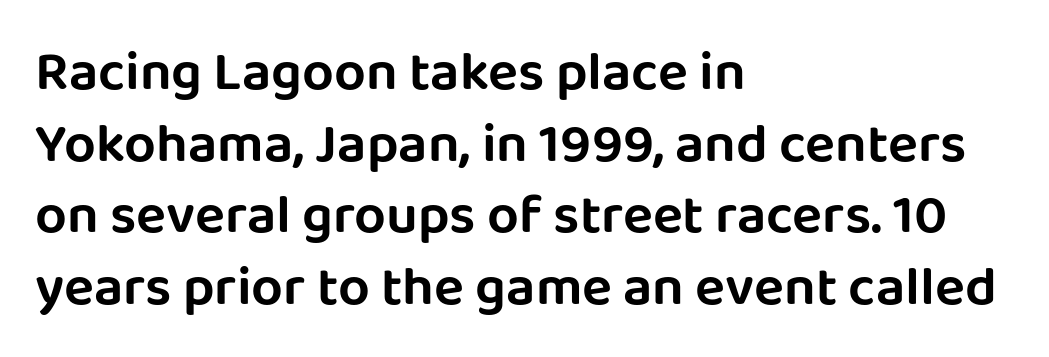
{"serif": "no", "italic": "no", "width": "normal", "stroke_contrast": "low", "x_height": "large", "monospaced": "no", "underline": "no", "align": "left", "line_spacing": "normal", "line_spacing_ratio": 1.28, "letter_spacing": "normal", "letter_spacing_em": 0.0, "glyph_px": 56}
